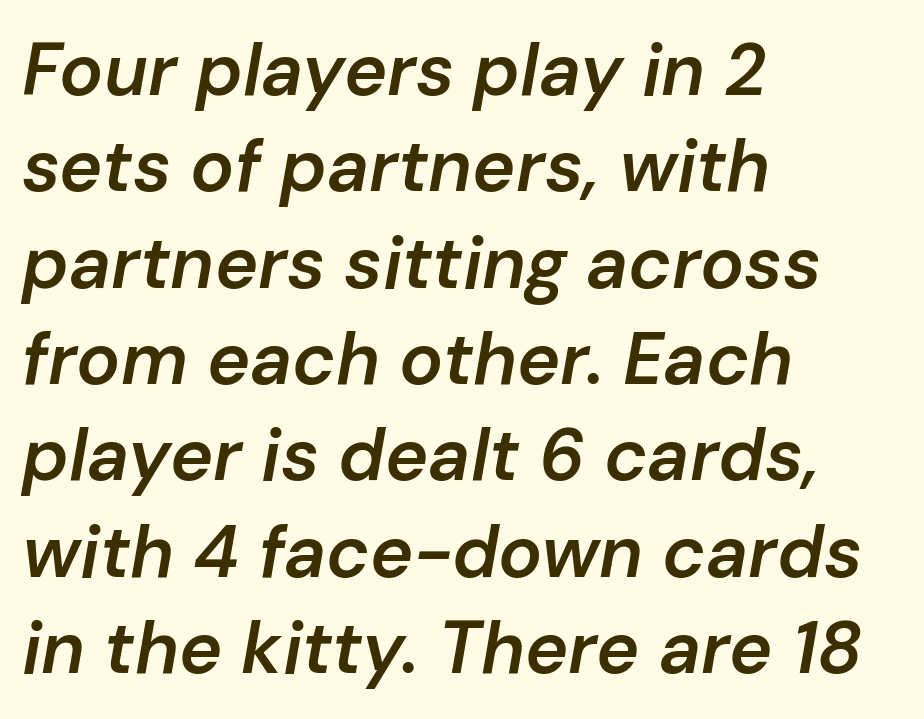
{"italic": "yes", "lean": "right", "slant_degrees": 10, "bold": "semi", "weight": "semibold", "width": "normal", "stroke_contrast": "low", "x_height": "medium", "monospaced": "no", "underline": "no", "align": "left", "line_spacing": "normal", "line_spacing_ratio": 1.32, "letter_spacing": "normal", "letter_spacing_em": 0.0, "glyph_px": 73}
